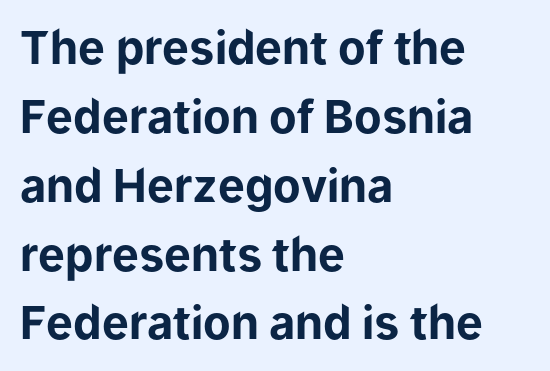
The image shows 45 px bold sans-serif type, upright; set left-aligned, normal line spacing (1.53x), normal letter spacing, not underlined; low stroke contrast and a medium x-height.
